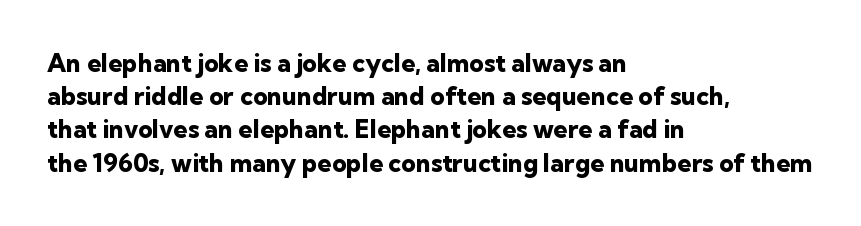
{"italic": "no", "bold": "yes", "underline": "no", "align": "left", "line_spacing": "normal", "line_spacing_ratio": 1.33, "letter_spacing": "normal", "letter_spacing_em": 0.0, "glyph_px": 25}
